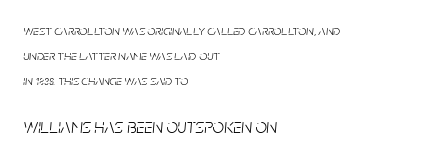
Q: Is the text bold? A: No.
Q: Is the text italic (slanted)? A: Yes, it leans right by about 5 degrees.
Q: Is the text underlined? A: No.
Q: How is the paragraph aligned? A: Left-aligned.
Q: Is the spacing between letters normal or unusually wide? A: Normal.
Q: Which block of text is set in a larger size, the first (top) or the second (bottom)? A: The second (bottom) one.
